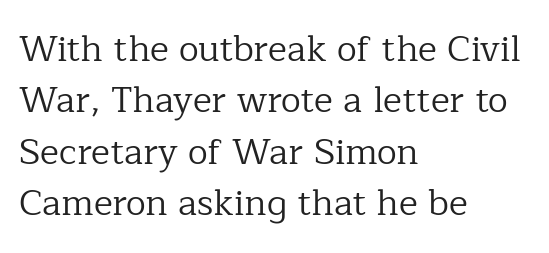
{"serif": "yes", "italic": "no", "bold": "no", "weight": "regular", "width": "normal", "stroke_contrast": "low", "x_height": "medium", "monospaced": "no", "underline": "no", "align": "left", "line_spacing": "normal", "line_spacing_ratio": 1.43, "letter_spacing": "normal", "letter_spacing_em": 0.0, "glyph_px": 36}
